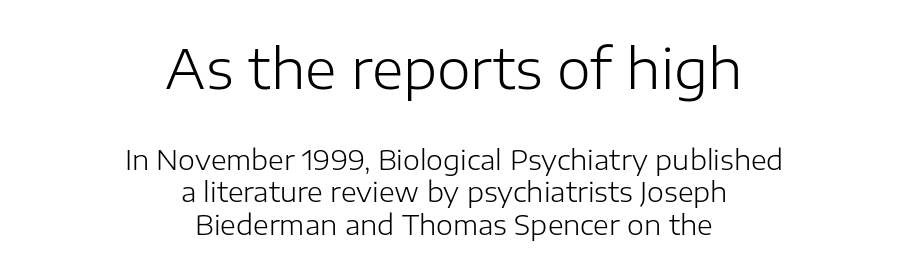
{"serif": "no", "italic": "no", "bold": "no", "weight": "light", "width": "normal", "stroke_contrast": "low", "x_height": "medium", "monospaced": "no", "underline": "no", "align": "center", "line_spacing_ratio": 1.21, "letter_spacing": "normal", "letter_spacing_em": 0.0, "larger_block": "first", "size_ratio": 2.0, "glyph_px": 54}
